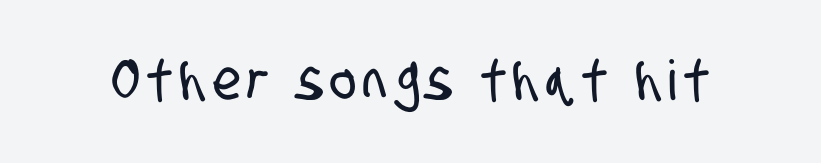
The image shows 55 px condensed sans-serif type; set not underlined; low stroke contrast and a large x-height.
